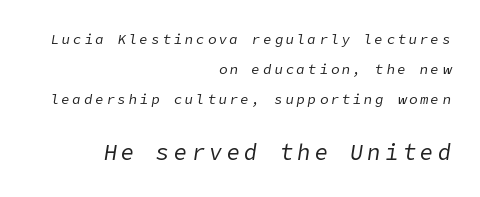
{"italic": "yes", "lean": "right", "slant_degrees": 9, "bold": "no", "underline": "no", "align": "right", "line_spacing": "loose", "line_spacing_ratio": 2.16, "letter_spacing": "wide", "letter_spacing_em": 0.2, "larger_block": "second", "size_ratio": 1.57, "glyph_px": 22}
